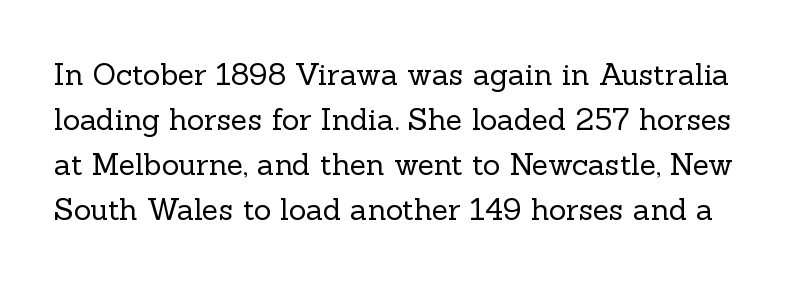
The image shows 30 px regular-weight serif type, upright; set normal line spacing (1.5x), normal letter spacing, not underlined; a medium x-height.
